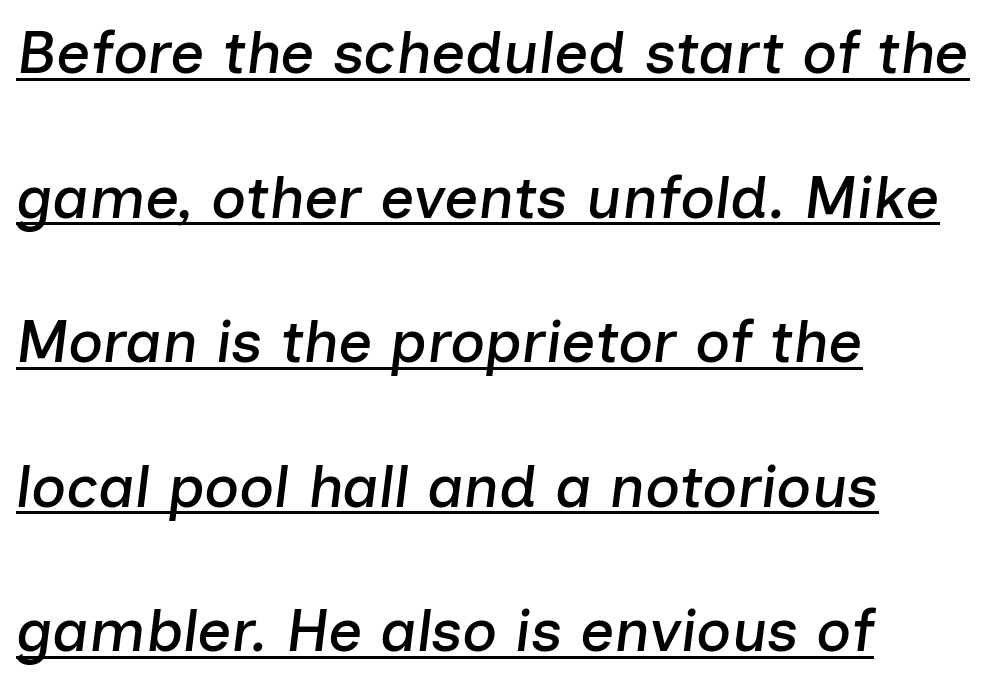
The passage shown has conventional tracking throughout. Line spacing here is loose. The rendering anchors every line to the left-hand side. Proportional: the letters do not fall into vertical columns. When letters slant like this, we call the style italic. What decoration does the sample have? An underline.
